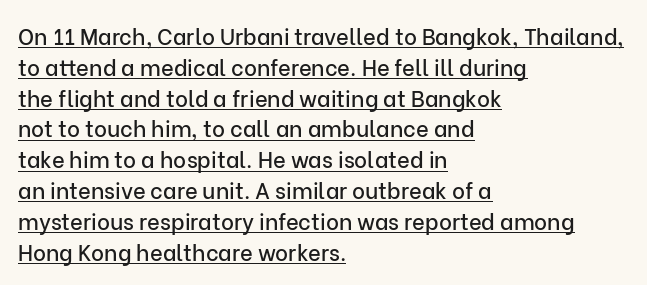
Where is the straight margin? On the left. Short note: letters normally spaced. A typesetter would call this leading conventional body-copy spacing. The glyphs are accompanied by a horizontal stroke just below them. Posture: straight, roman, zero tilt.
